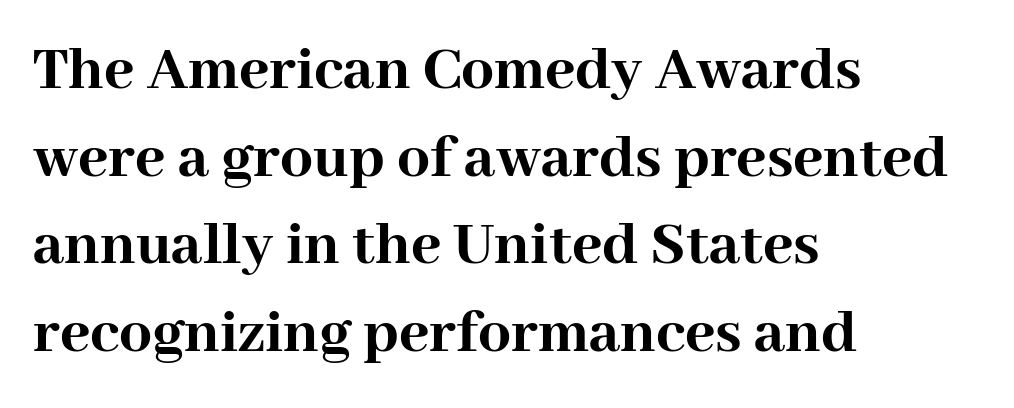
Varying glyph widths throughout — classic text-font behaviour. Check under the words: just untouched page. The type is set solid horizontally, with unmodified tracking. Designer's note — italics off, roman on.
